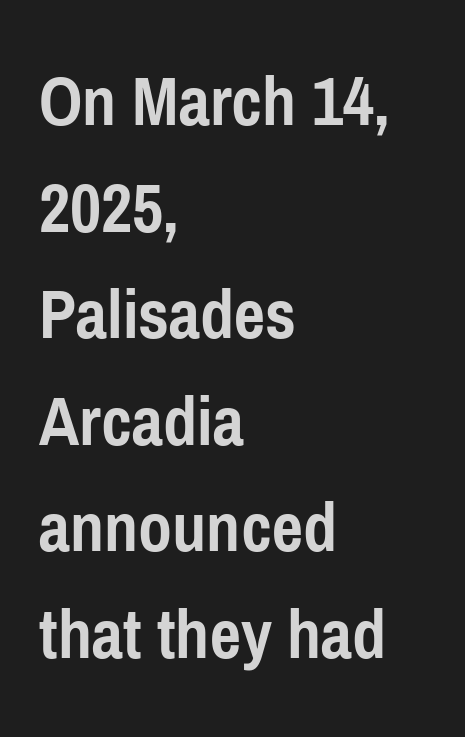
The image shows 74 px semibold, condensed sans-serif type, upright; set left-aligned, normal line spacing (1.44x), normal letter spacing, not underlined; low stroke contrast and a medium x-height.
